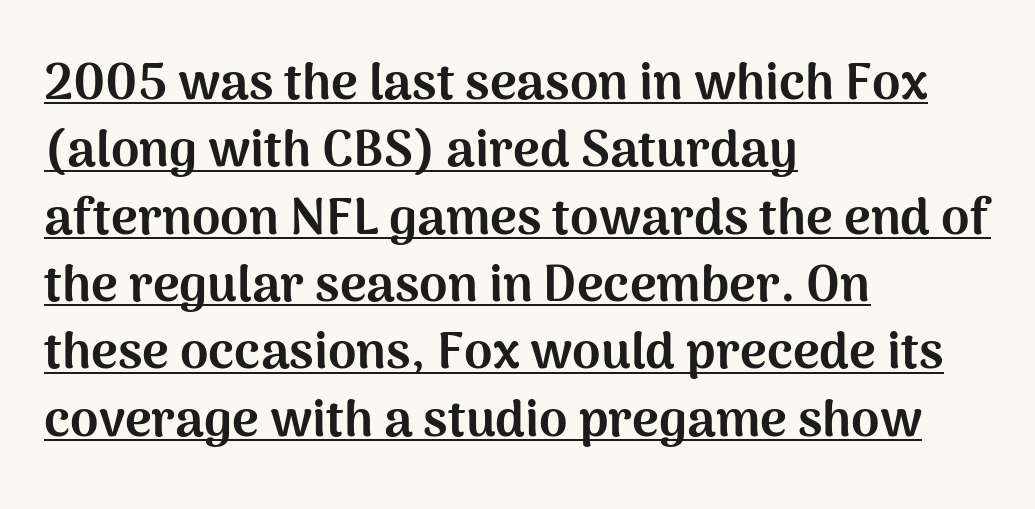
Quick note: not italic, upright. How would I describe the line gaps? Plain and ordinary. The rendering keeps characters at their native spacing. This sample carries an underscore along the baseline area.
